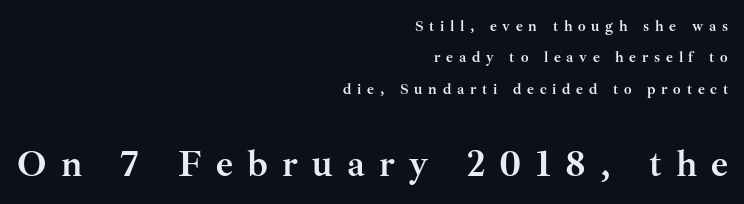
Q: Is the text bold? A: Yes.
Q: Is the text italic (slanted)? A: No, it is upright.
Q: Is the typeface a serif or a sans-serif typeface? A: Serif.
Q: Is the text underlined? A: No.
Q: How is the paragraph aligned? A: Right-aligned.
Q: Is the spacing between letters normal or unusually wide? A: Unusually wide.
Q: Is the spacing between lines tight, normal or loose? A: Loose.
Q: Which block of text is set in a larger size, the first (top) or the second (bottom)? A: The second (bottom) one.
Q: Width (condensed, normal, or wide)? A: Normal.
Q: Stroke contrast? A: Medium.
Q: x-height? A: Small.
Q: Monospaced? A: No.
